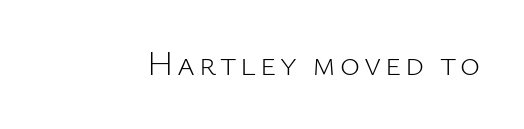
{"serif": "no", "italic": "no", "bold": "no", "weight": "light", "width": "normal", "stroke_contrast": "low", "x_height": "medium", "monospaced": "no", "underline": "no", "glyph_px": 34}
